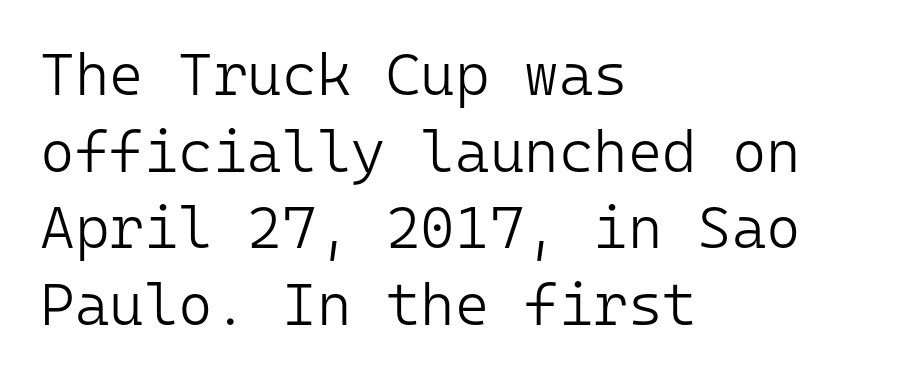
The image shows 59 px light sans-serif type, upright, monospaced; set left-aligned, normal line spacing (1.3x), normal letter spacing, not underlined; low stroke contrast and a medium x-height.
